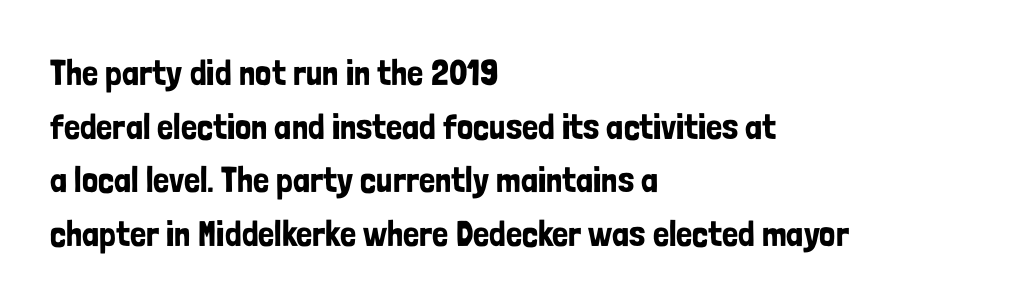
The image shows 36 px condensed sans-serif type, upright; set left-aligned, normal line spacing (1.49x), normal letter spacing, not underlined; low stroke contrast and a medium x-height.
